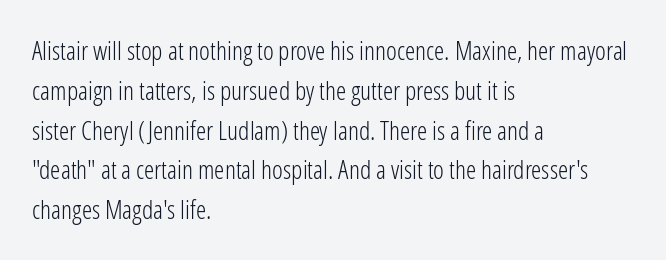
{"italic": "no", "bold": "no", "underline": "no", "align": "left", "line_spacing": "normal", "line_spacing_ratio": 1.53, "letter_spacing": "normal", "letter_spacing_em": 0.0, "glyph_px": 26}
